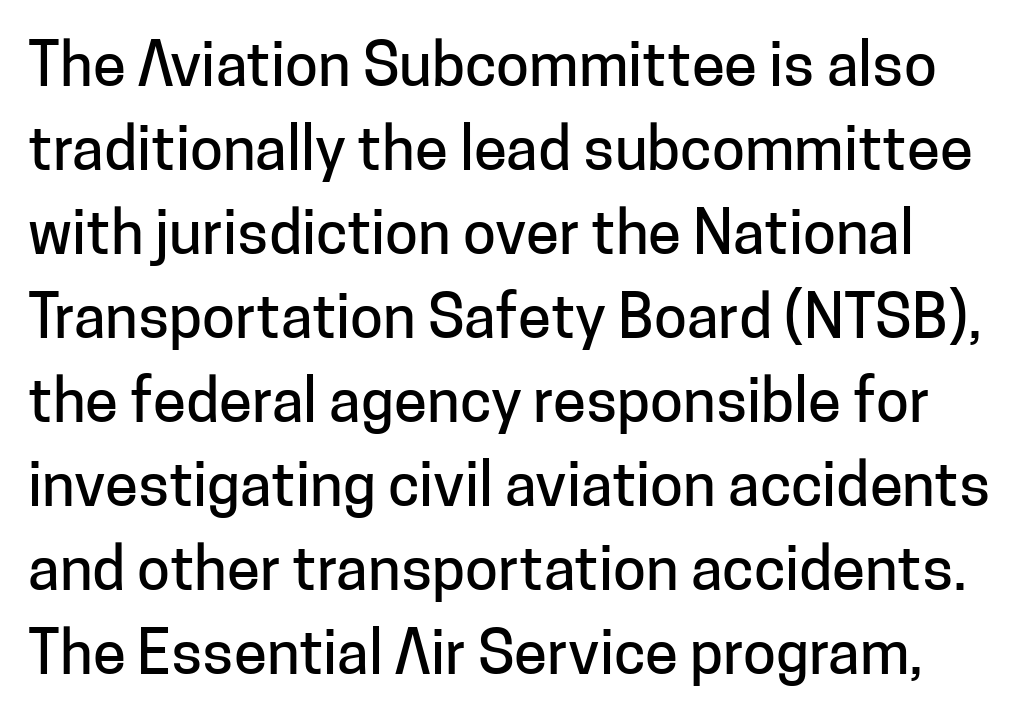
The image shows 60 px sans-serif type, upright; set normal line spacing (1.4x), normal letter spacing, not underlined; low stroke contrast and a medium x-height.
